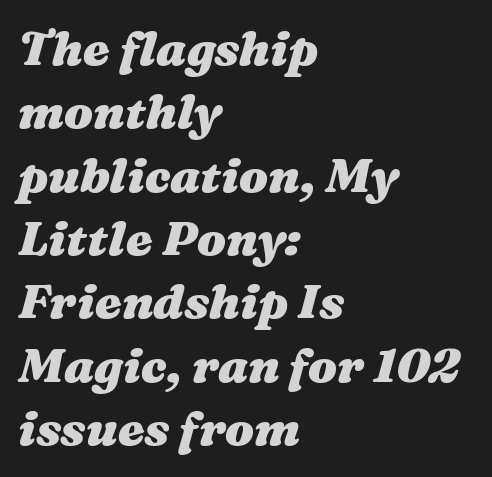
Q: Is the text bold? A: Yes.
Q: Is the text italic (slanted)? A: Yes, it leans right by about 16 degrees.
Q: Is the text underlined? A: No.
Q: How is the paragraph aligned? A: Left-aligned.
Q: Is the spacing between letters normal or unusually wide? A: Normal.
Q: Is the spacing between lines tight, normal or loose? A: Normal.
Q: Width (condensed, normal, or wide)? A: Wide.
Q: Stroke contrast? A: Medium.
Q: x-height? A: Medium.
Q: Monospaced? A: No.
